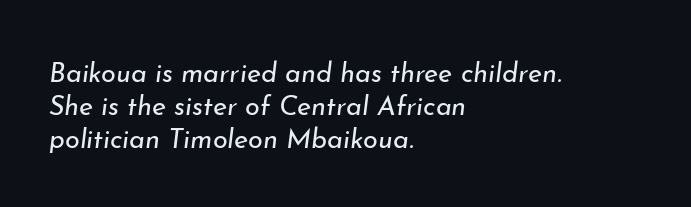
{"italic": "yes", "lean": "right", "slant_degrees": 7, "bold": "no", "underline": "no", "align": "left", "line_spacing_ratio": 1.23, "letter_spacing": "normal", "letter_spacing_em": 0.0, "glyph_px": 27}
